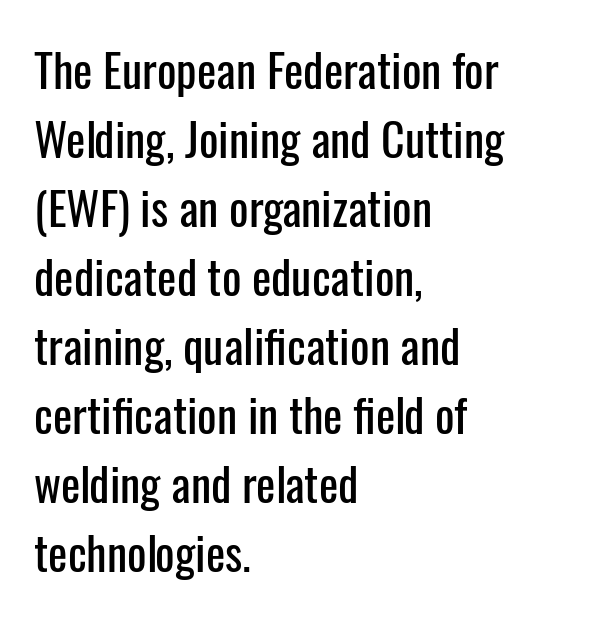
The image shows 46 px condensed sans-serif type, upright; set left-aligned, normal line spacing (1.5x), normal letter spacing, not underlined; low stroke contrast and a medium x-height.
